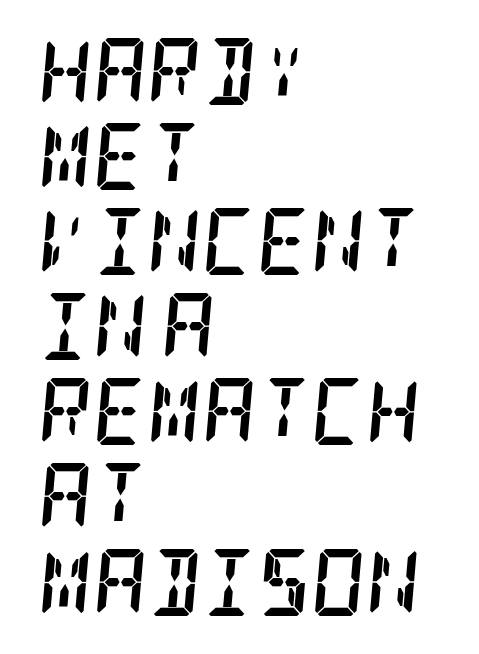
{"serif": "yes", "italic": "yes", "lean": "right", "slant_degrees": 5, "bold": "yes", "weight": "semibold", "width": "condensed", "stroke_contrast": "low", "x_height": "large", "underline": "no", "align": "left", "line_spacing": "normal", "line_spacing_ratio": 1.27, "letter_spacing": "normal", "letter_spacing_em": 0.0, "glyph_px": 67}
